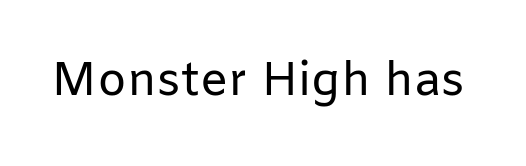
Check under the words: just untouched page. Compared with typical body copy, the letter spacing here is the same. A typesetter would call this proportional, since set widths differ per character. Vertical stems look standard width or narrower in stroke.
